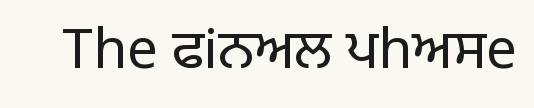
Q: Is the text bold? A: No.
Q: Is the text italic (slanted)? A: No, it is upright.
Q: Is the typeface a serif or a sans-serif typeface? A: Sans-serif.
Q: Is the text underlined? A: No.
Q: Is the spacing between letters normal or unusually wide? A: Normal.
Q: Width (condensed, normal, or wide)? A: Normal.
Q: Stroke contrast? A: Low.
Q: x-height? A: Large.
Q: Monospaced? A: No.
